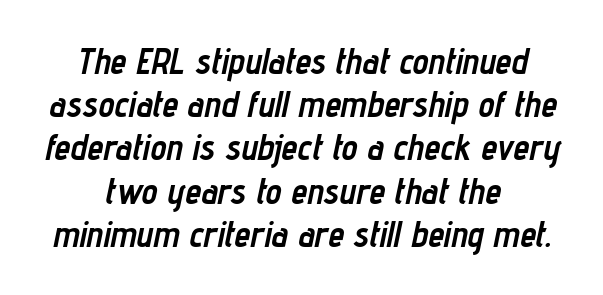
A typesetter would call this zero additional tracking. Plain, unruled lines of type. A typesetter would call this proportional, since set widths differ per character. On the weight axis this lands at bold, roughly 700. If you drew a line through each stem, it would be angled. This rendering uses center alignment, leaving both contours irregular but symmetric.
